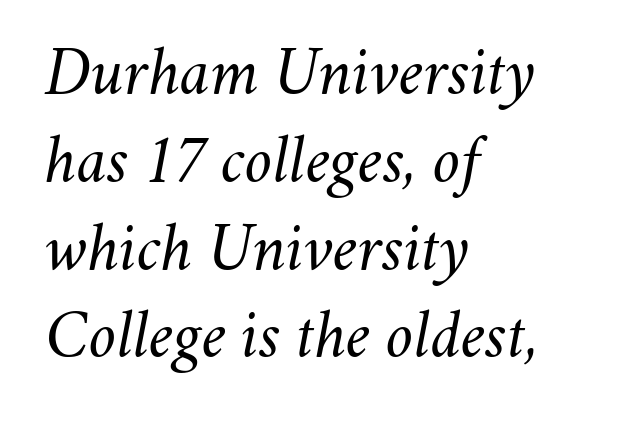
Q: Is the text bold? A: No.
Q: Is the text italic (slanted)? A: Yes, it leans right by about 11 degrees.
Q: Is the text underlined? A: No.
Q: How is the paragraph aligned? A: Left-aligned.
Q: Is the spacing between letters normal or unusually wide? A: Normal.
Q: Is the spacing between lines tight, normal or loose? A: Normal.
Q: Width (condensed, normal, or wide)? A: Normal.
Q: Stroke contrast? A: Medium.
Q: x-height? A: Small.
Q: Monospaced? A: No.
